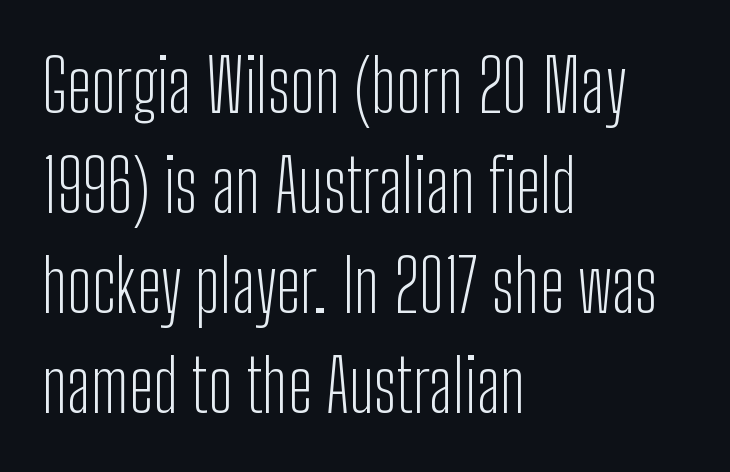
Q: Is the text bold? A: No.
Q: Is the text italic (slanted)? A: No, it is upright.
Q: Is the typeface a serif or a sans-serif typeface? A: Sans-serif.
Q: Is the text underlined? A: No.
Q: How is the paragraph aligned? A: Left-aligned.
Q: Is the spacing between letters normal or unusually wide? A: Normal.
Q: Is the spacing between lines tight, normal or loose? A: Normal.
Q: Width (condensed, normal, or wide)? A: Condensed.
Q: Stroke contrast? A: Low.
Q: x-height? A: Medium.
Q: Monospaced? A: No.
